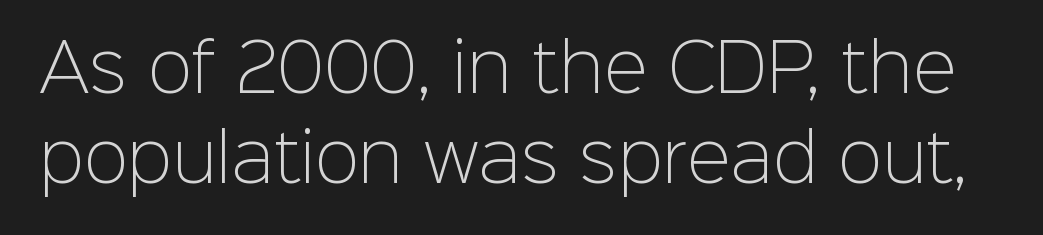
{"serif": "no", "italic": "no", "bold": "no", "weight": "light", "width": "normal", "stroke_contrast": "low", "x_height": "medium", "monospaced": "no", "underline": "no", "line_spacing": "normal", "line_spacing_ratio": 1.36, "letter_spacing": "normal", "letter_spacing_em": 0.0, "glyph_px": 66}
